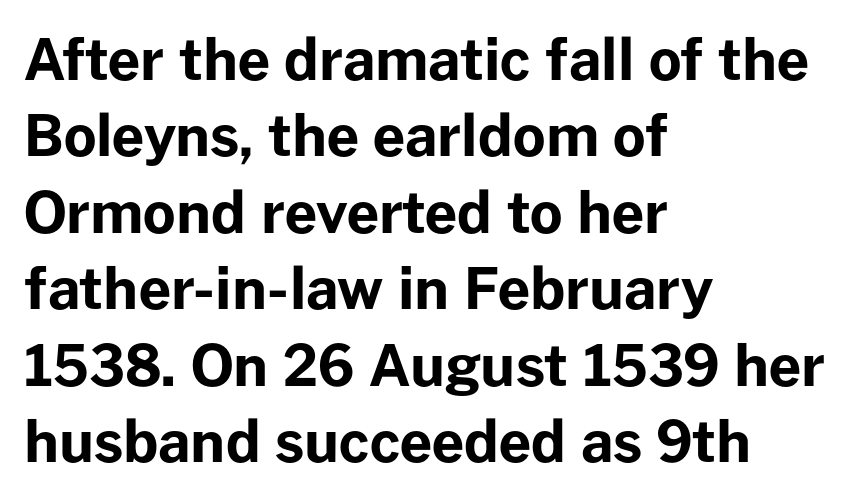
Students, this is bold: see how much ink each stroke carries. Serif or sans? Sans — the stroke terminals are bare. When letters stand straight like this, we call the style roman or upright. Here the designer chose a conventional face with non-uniform glyph widths. These lines are set flush left with a ragged right edge.
